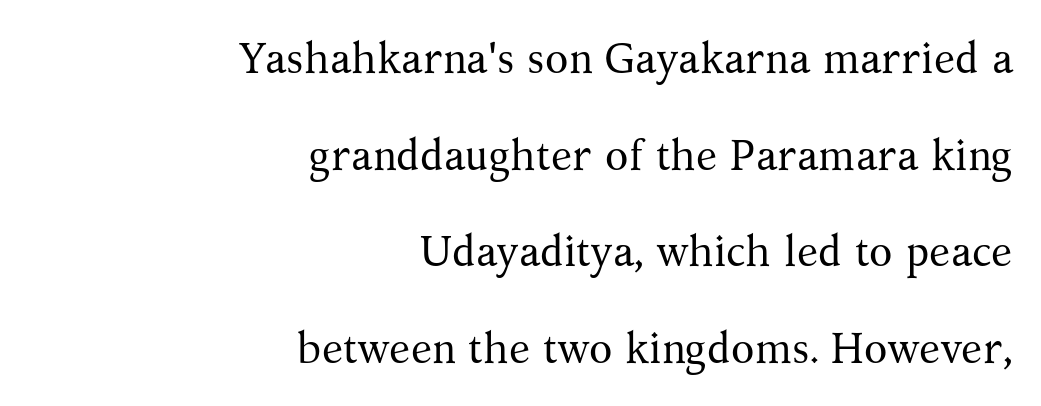
{"serif": "yes", "italic": "no", "bold": "no", "weight": "regular", "width": "normal", "stroke_contrast": "medium", "x_height": "medium", "monospaced": "no", "underline": "no", "align": "right", "line_spacing": "loose", "line_spacing_ratio": 2.25, "letter_spacing": "normal", "letter_spacing_em": 0.0, "glyph_px": 43}
